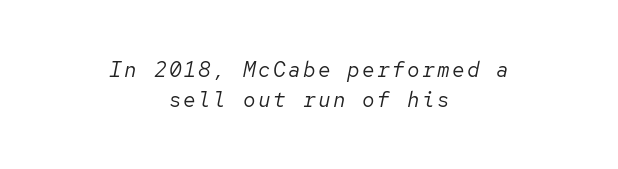
The image shows 21 px text type, italic (leaning right); set centered, normal line spacing (1.42x), not underlined.
